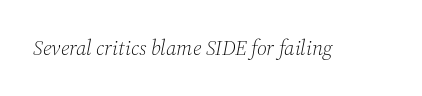
{"italic": "yes", "lean": "right", "slant_degrees": 12, "bold": "no", "underline": "no", "letter_spacing": "normal", "letter_spacing_em": 0.0, "glyph_px": 21}
